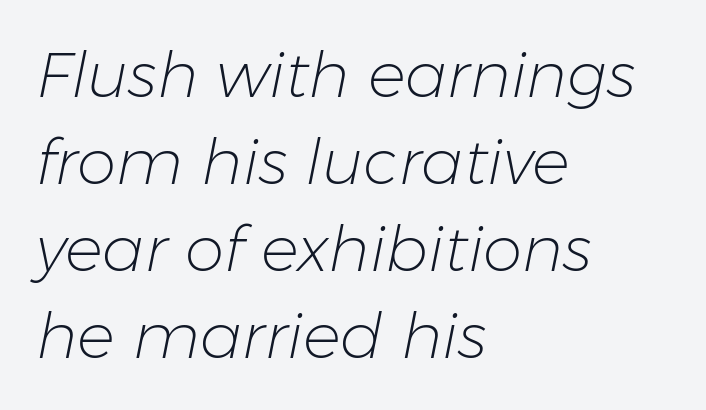
{"italic": "yes", "lean": "right", "slant_degrees": 11, "bold": "no", "weight": "light", "width": "normal", "stroke_contrast": "low", "x_height": "medium", "monospaced": "no", "underline": "no", "align": "left", "line_spacing": "normal", "line_spacing_ratio": 1.38, "letter_spacing": "normal", "letter_spacing_em": 0.0, "glyph_px": 63}
